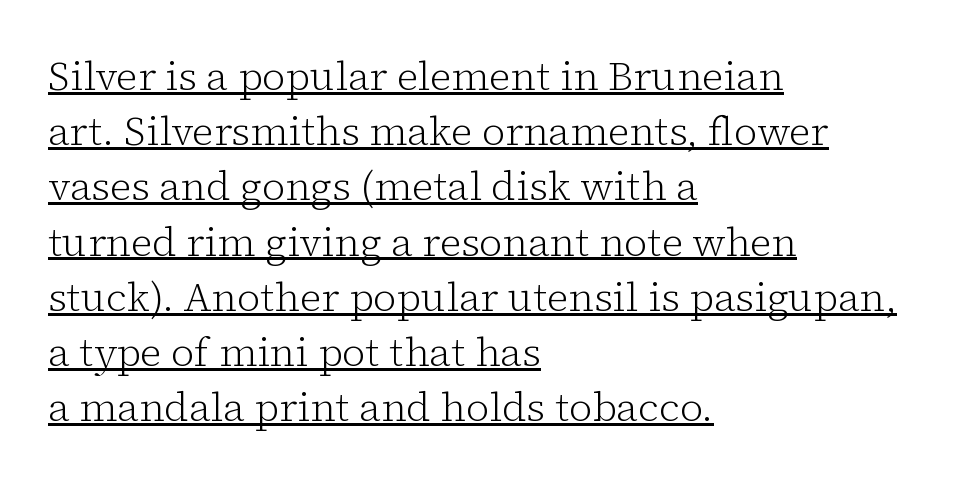
Characters remain perfectly vertical along every line. Normally led — the rows are evenly, conventionally spaced. The typesetter chose a ragged-right arrangement here. The tracking reads as untouched default to a designer's eye.
